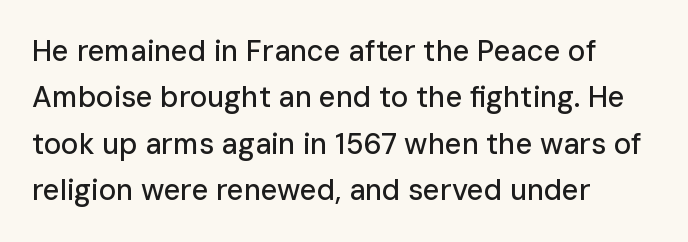
The passage shown is typed in a proportional face where columns would drift. Type style note: lacks serifs. Only glyphs here, with clear space below each row. A normal amount of white space separates one row of letters from the next.
